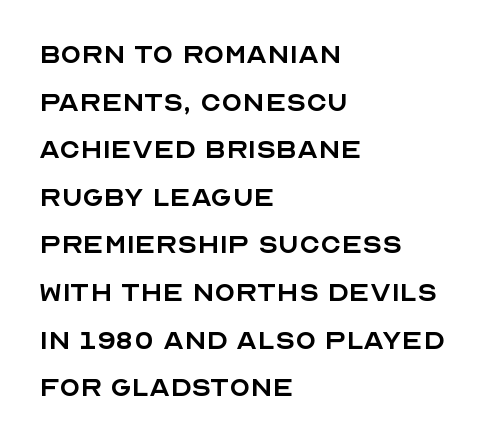
How would I describe the line gaps? Plain and ordinary. Is the block centered? No — it sits flush against the left margin. Style check: upright. The area under the type is left untouched.
